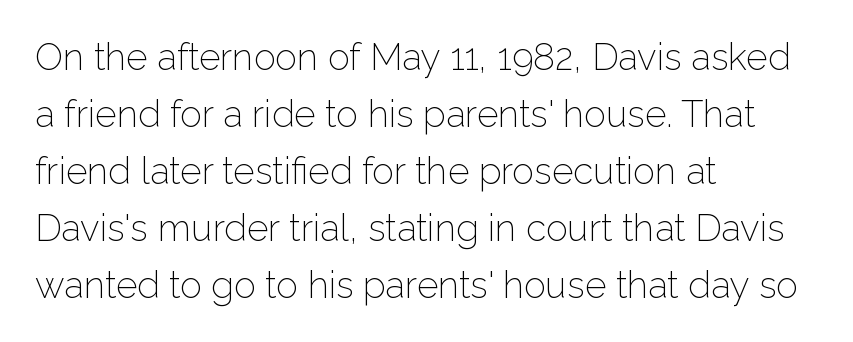
The lines in this sample share a left origin and differ only in where they stop. Default kerning and tracking; the words read as compact shapes. The font's upright variant was chosen for this text. The cut favours lightness, reaching ordinary text weight at its darkest.
